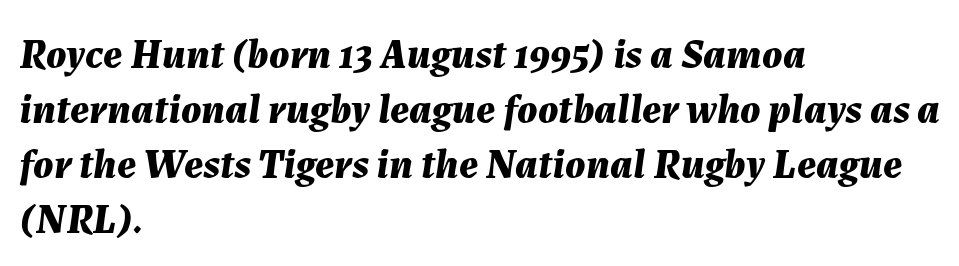
{"italic": "yes", "lean": "right", "slant_degrees": 7, "bold": "yes", "weight": "bold", "width": "normal", "stroke_contrast": "medium", "x_height": "medium", "monospaced": "no", "underline": "no", "align": "left", "line_spacing": "normal", "line_spacing_ratio": 1.31, "letter_spacing": "normal", "letter_spacing_em": 0.0, "glyph_px": 42}
